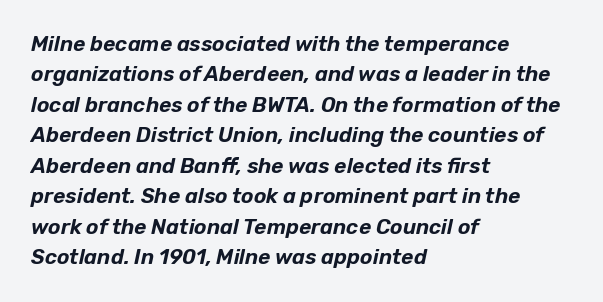
The image shows 21 px text type, italic (leaning right); set left-aligned, normal line spacing (1.45x), normal letter spacing, not underlined.
